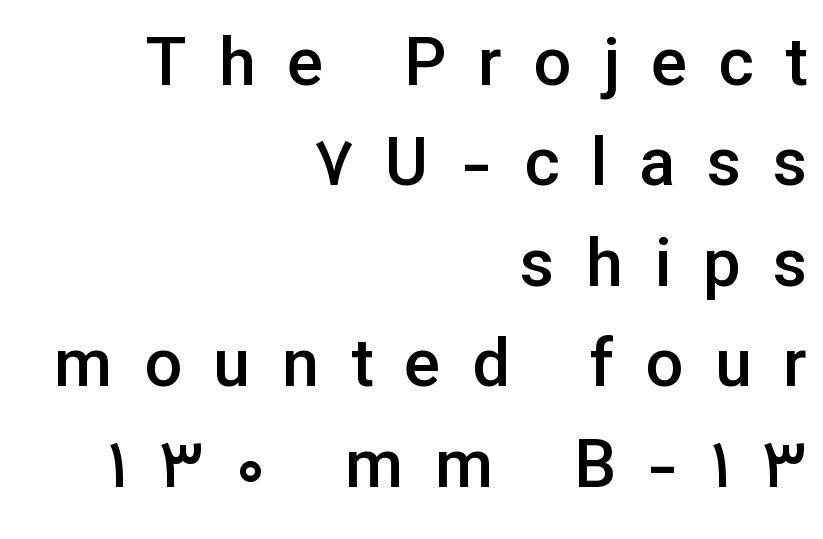
The image shows 67 px semibold sans-serif type, upright; set right-aligned, normal line spacing (1.5x), unusually wide letter spacing (+0.47 em), not underlined; low stroke contrast and a medium x-height.
